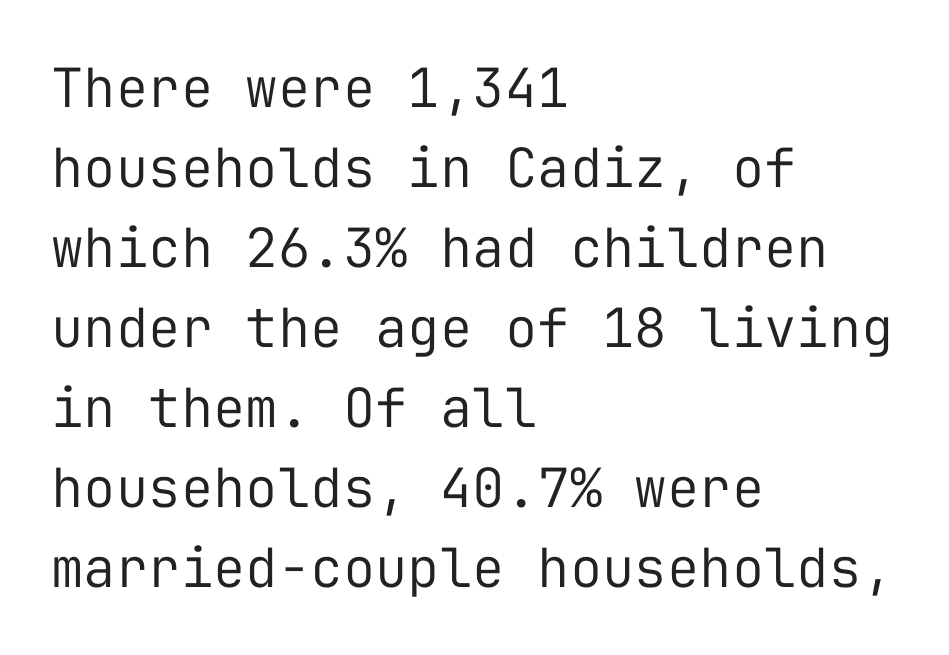
Q: Is the text bold? A: No.
Q: Is the text italic (slanted)? A: No, it is upright.
Q: Is the typeface a serif or a sans-serif typeface? A: Sans-serif.
Q: Is the text underlined? A: No.
Q: How is the paragraph aligned? A: Left-aligned.
Q: Is the spacing between letters normal or unusually wide? A: Normal.
Q: Is the spacing between lines tight, normal or loose? A: Normal.
Q: Width (condensed, normal, or wide)? A: Normal.
Q: Stroke contrast? A: Low.
Q: x-height? A: Medium.
Q: Monospaced? A: Yes.
